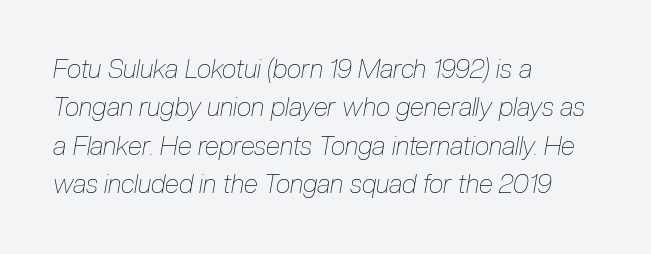
The image shows 26 px text type, italic (leaning right); set left-aligned, normal line spacing (1.48x), normal letter spacing, not underlined.
